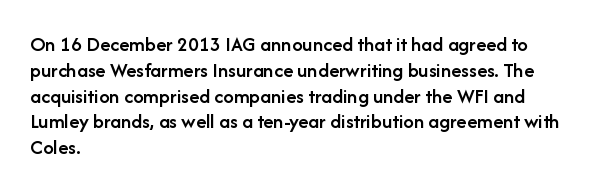
Q: Is the text bold? A: Semi-bold.
Q: Is the text italic (slanted)? A: No, it is upright.
Q: Is the text underlined? A: No.
Q: How is the paragraph aligned? A: Left-aligned.
Q: Is the spacing between letters normal or unusually wide? A: Normal.
